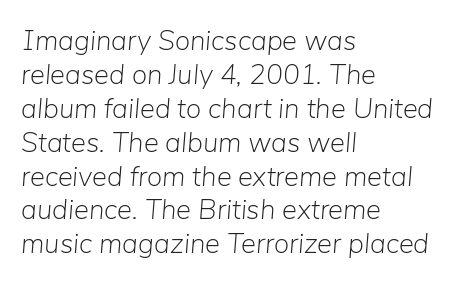
Here the designer chose a conventional face with non-uniform glyph widths. Which margin do the lines hug? The left one — the right edge is uneven. The gap between lines stays unmarked. Tall strokes in this sample are angled rather than plumb.
